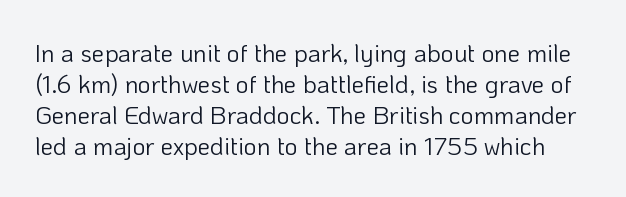
Q: Is the text bold? A: No.
Q: Is the text italic (slanted)? A: No, it is upright.
Q: Is the text underlined? A: No.
Q: Is the spacing between letters normal or unusually wide? A: Normal.
